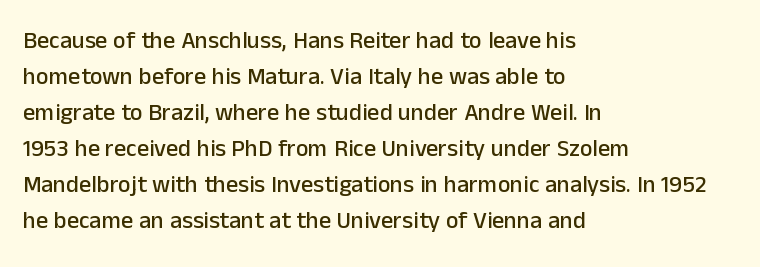
{"italic": "no", "underline": "no", "align": "left", "line_spacing": "normal", "line_spacing_ratio": 1.5, "letter_spacing": "normal", "letter_spacing_em": 0.0, "glyph_px": 24}
